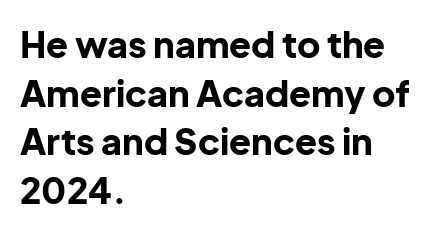
Q: Is the text bold? A: Yes.
Q: Is the text italic (slanted)? A: No, it is upright.
Q: Is the typeface a serif or a sans-serif typeface? A: Sans-serif.
Q: Is the text underlined? A: No.
Q: How is the paragraph aligned? A: Left-aligned.
Q: Is the spacing between letters normal or unusually wide? A: Normal.
Q: Is the spacing between lines tight, normal or loose? A: Normal.
Q: Width (condensed, normal, or wide)? A: Normal.
Q: Stroke contrast? A: Low.
Q: x-height? A: Medium.
Q: Monospaced? A: No.
